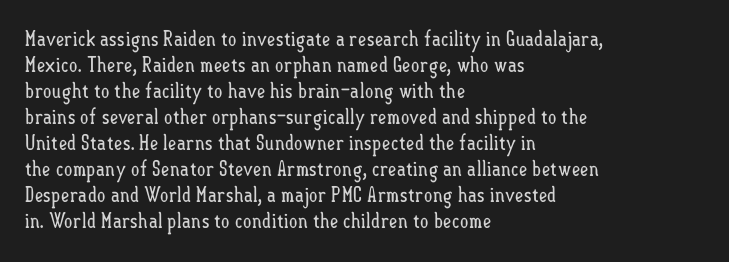
The typography opts for an upright posture over an oblique one. Unmarked baselines from the first word to the last. Students, note that the glyphs here touch the page at normal intervals. Which margin do the lines hug? The left one — the right edge is uneven. The typesetting does not lean heavy: it is not bold.
